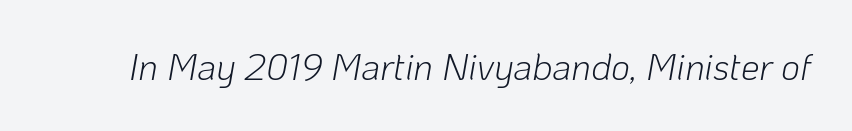
The font sits on the lighter half of the weight spectrum, regular included. What stands out about the letter spacing? Nothing — it is the standard amount. The axis of the letterforms is tilted away from vertical. Quick note: underline off. Here the designer chose a conventional face with non-uniform glyph widths.
